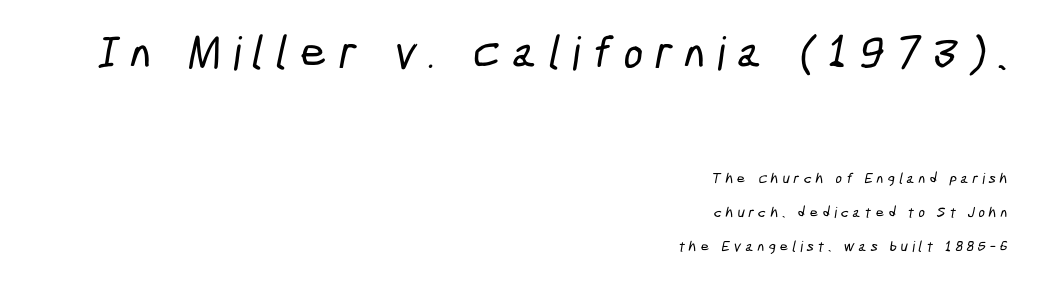
Q: Is the typeface a serif or a sans-serif typeface? A: Sans-serif.
Q: Is the text underlined? A: No.
Q: How is the paragraph aligned? A: Right-aligned.
Q: Is the spacing between letters normal or unusually wide? A: Unusually wide.
Q: Is the spacing between lines tight, normal or loose? A: Loose.
Q: Which block of text is set in a larger size, the first (top) or the second (bottom)? A: The first (top) one.
Q: Width (condensed, normal, or wide)? A: Condensed.
Q: Stroke contrast? A: Low.
Q: x-height? A: Medium.
Q: Monospaced? A: No.
